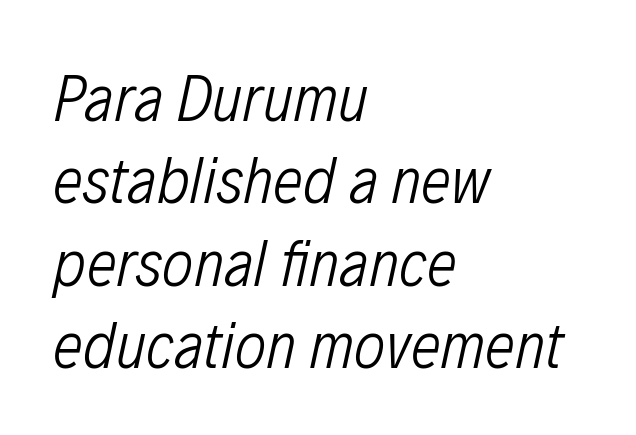
The image shows 67 px light, condensed type, italic (leaning right); set left-aligned, line spacing 1.23x, normal letter spacing, not underlined; low stroke contrast and a medium x-height.
